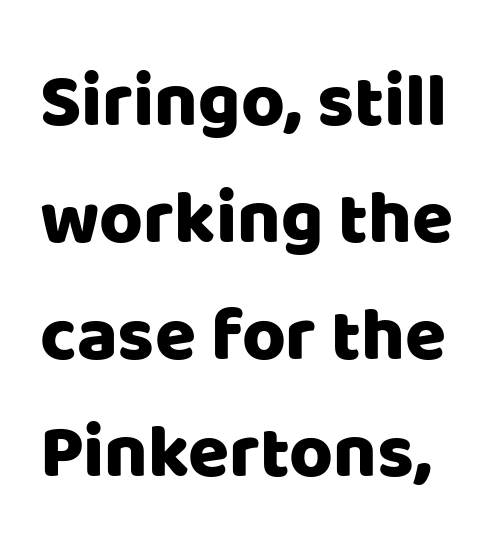
Q: Is the text italic (slanted)? A: No, it is upright.
Q: Is the typeface a serif or a sans-serif typeface? A: Sans-serif.
Q: Is the text underlined? A: No.
Q: Is the spacing between letters normal or unusually wide? A: Normal.
Q: Is the spacing between lines tight, normal or loose? A: Normal.
Q: Width (condensed, normal, or wide)? A: Normal.
Q: Stroke contrast? A: Low.
Q: x-height? A: Large.
Q: Monospaced? A: No.
